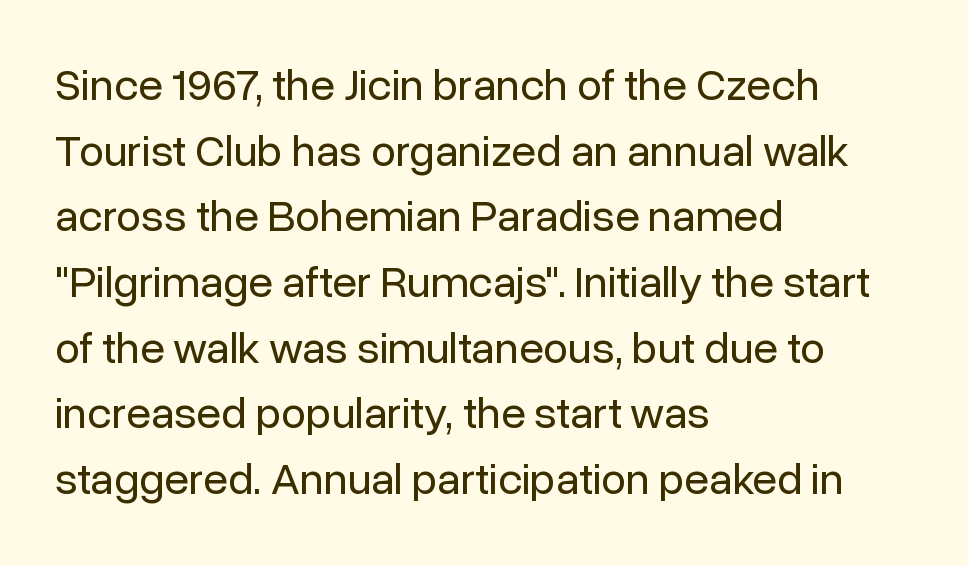
The image shows 45 px regular-weight sans-serif type, upright; set left-aligned, normal line spacing (1.46x), normal letter spacing, not underlined; low stroke contrast and a medium x-height.
